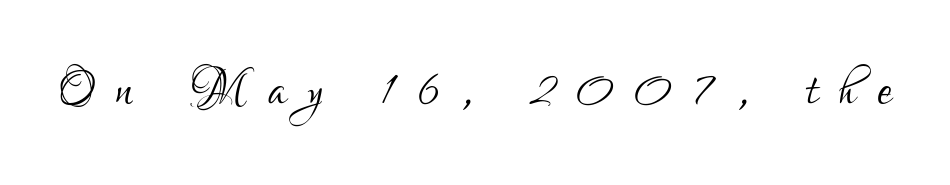
{"serif": "no", "bold": "no", "weight": "light", "width": "condensed", "stroke_contrast": "low", "x_height": "small", "monospaced": "no", "underline": "no", "letter_spacing": "wide", "letter_spacing_em": 0.34, "glyph_px": 66}
